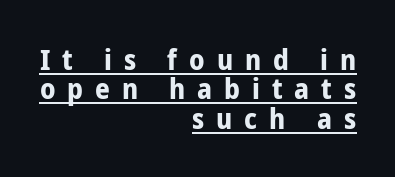
{"serif": "no", "italic": "no", "bold": "yes", "weight": "bold", "width": "condensed", "stroke_contrast": "low", "x_height": "medium", "monospaced": "no", "underline": "yes", "align": "right", "line_spacing": "tight", "line_spacing_ratio": 1.01, "letter_spacing": "wide", "letter_spacing_em": 0.41, "glyph_px": 29}
